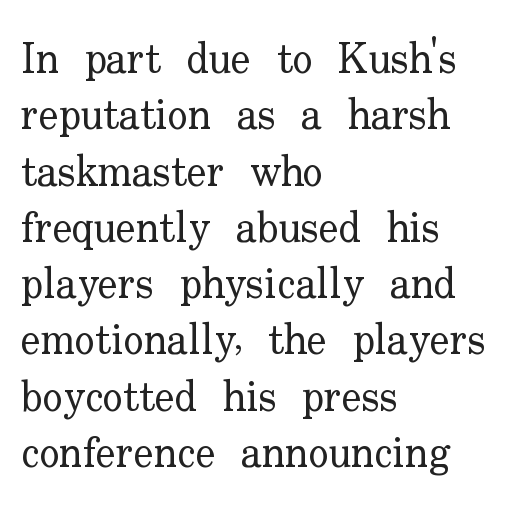
The image shows 42 px regular-weight serif type, upright; set left-aligned, normal line spacing (1.34x), normal letter spacing, not underlined; low stroke contrast and a small x-height.
